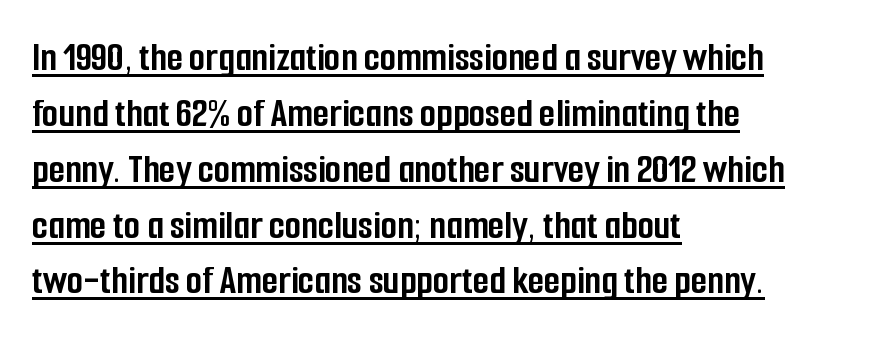
The image shows 42 px semibold, condensed sans-serif type, upright; set left-aligned, normal line spacing (1.33x), normal letter spacing, underlined; low stroke contrast and a medium x-height.
